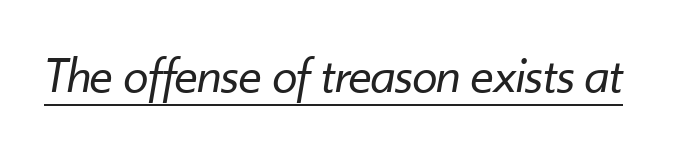
{"italic": "yes", "lean": "right", "slant_degrees": 10, "bold": "no", "weight": "regular", "width": "normal", "stroke_contrast": "low", "x_height": "small", "monospaced": "no", "underline": "yes", "letter_spacing": "normal", "letter_spacing_em": 0.0, "glyph_px": 51}
